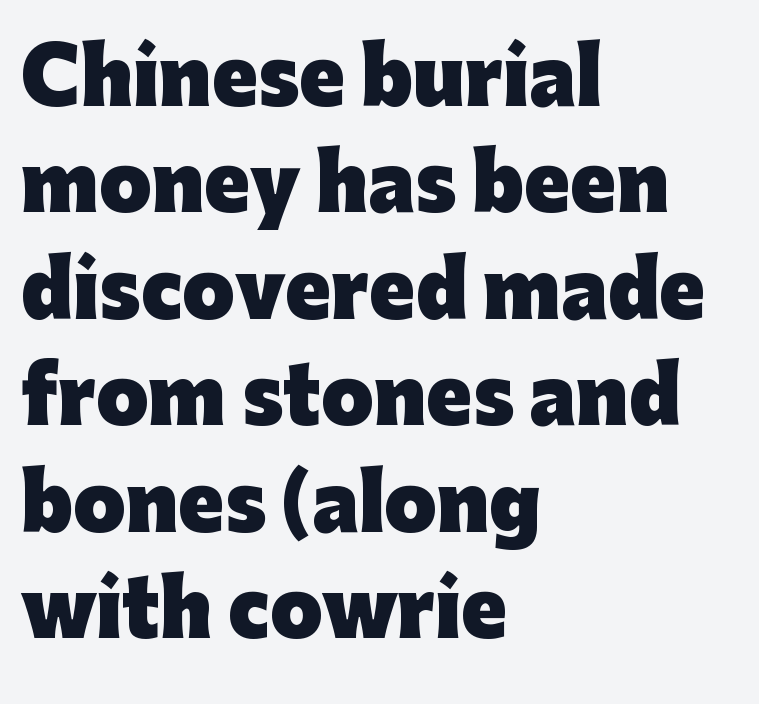
The string is rendered with underlining switched off. Proportional: the letters do not fall into vertical columns. The letters carry no serifs — their stems end cleanly without finishing strokes. Here the glyphs are tracked normally, forming tight word shapes. Horizontally, the lines are justified to the leading edge only. Thick stems and heavy bowls — unmistakably bold.
